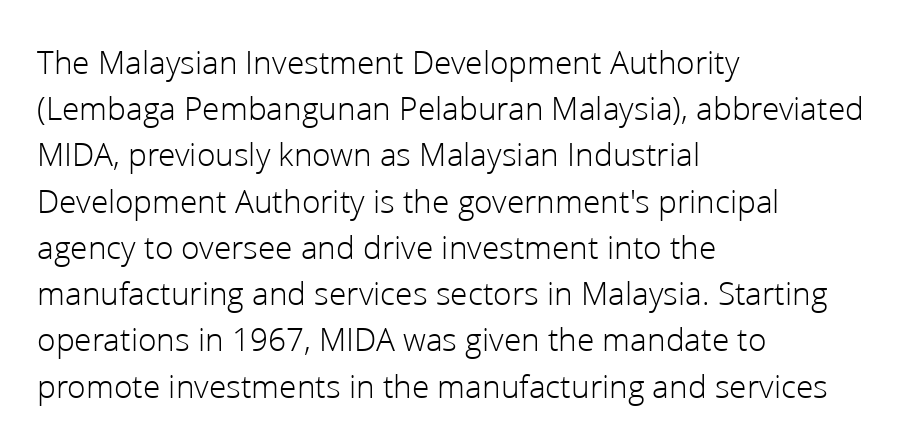
Here the designer chose a conventional face with non-uniform glyph widths. Compared with typical body copy, the letter spacing here is the same. Visually the block forms a straight wall on the left and a jagged coastline on the right. This sample keeps an unexceptional amount of space between lines. Stems here are at most as thick as an everyday book face.
